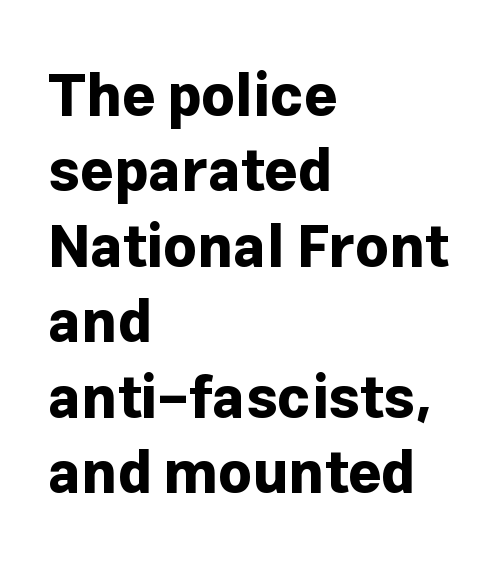
The image shows 58 px bold sans-serif type, upright; set left-aligned, normal line spacing (1.3x), normal letter spacing, not underlined; low stroke contrast and a medium x-height.
